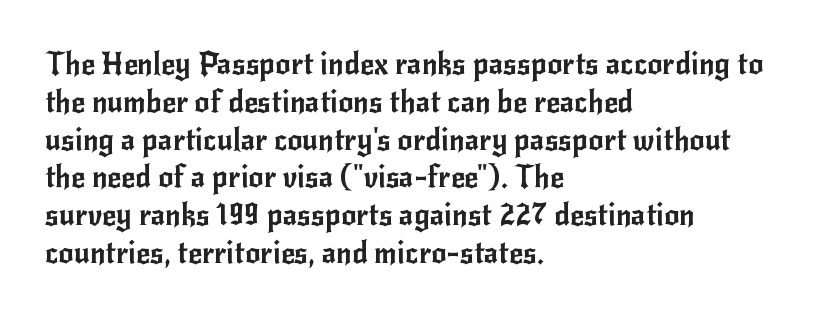
The image shows 30 px sans-serif type, upright; set left-aligned, normal line spacing (1.26x), normal letter spacing, not underlined; low stroke contrast and a small x-height.
